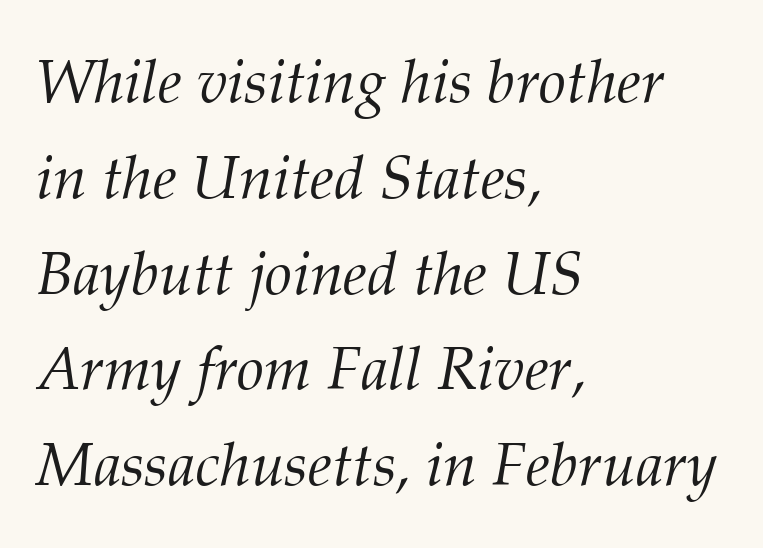
The image shows 61 px light serif type, italic (leaning right); set left-aligned, normal line spacing (1.57x), normal letter spacing, not underlined; medium stroke contrast and a medium x-height.
